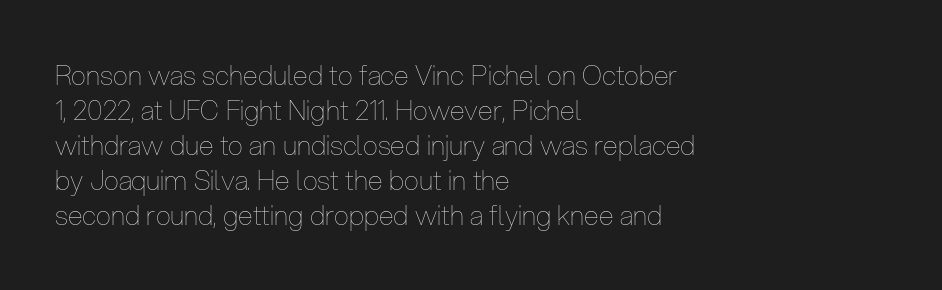
Style check: upright. Plain, unruled lines of type. The paragraph has a hard left edge and a soft right edge. This rendering leaves character spacing at its baseline value. A typesetter would call this leading conventional body-copy spacing. These glyphs show unthickened strokes, regular width or finer.
